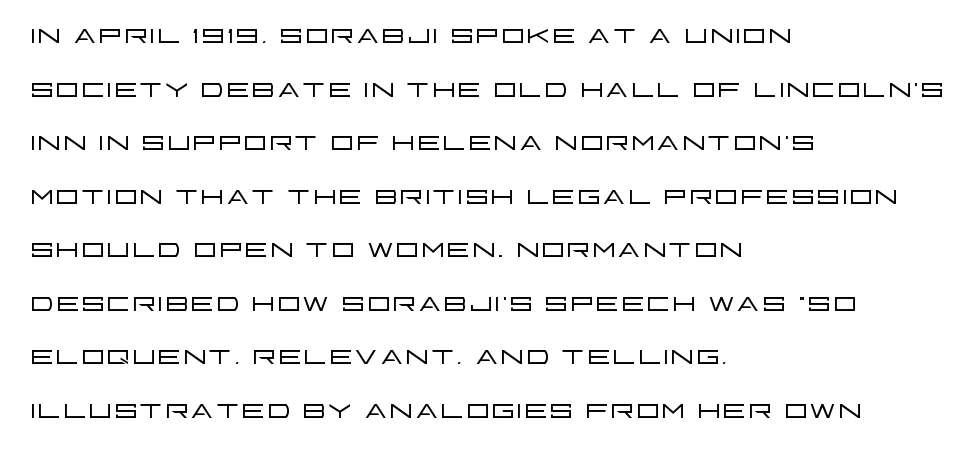
Q: Is the text bold? A: No.
Q: Is the text italic (slanted)? A: No, it is upright.
Q: Is the typeface a serif or a sans-serif typeface? A: Sans-serif.
Q: Is the text underlined? A: No.
Q: How is the paragraph aligned? A: Left-aligned.
Q: Is the spacing between letters normal or unusually wide? A: Normal.
Q: Is the spacing between lines tight, normal or loose? A: Normal.
Q: Width (condensed, normal, or wide)? A: Wide.
Q: Stroke contrast? A: Low.
Q: x-height? A: Large.
Q: Monospaced? A: No.
